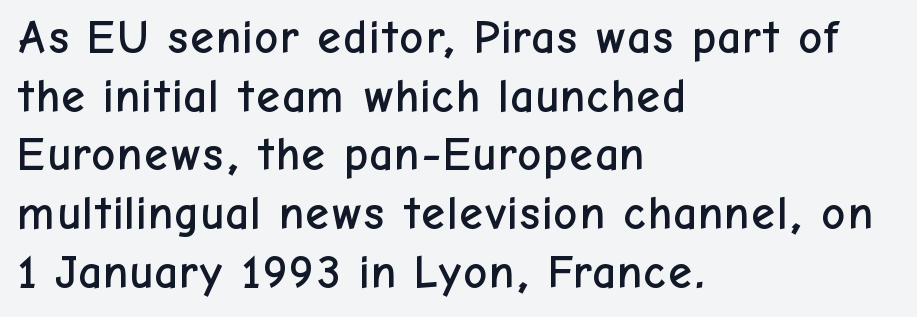
Every row of glyphs begins at an identical x-position on the left. Classification — sans serif. The letters advance in unequal steps, a hallmark of proportional type. A normal amount of white space separates one row of letters from the next. No word sits above an underline. Characters follow at the spacing the type designer built in.
